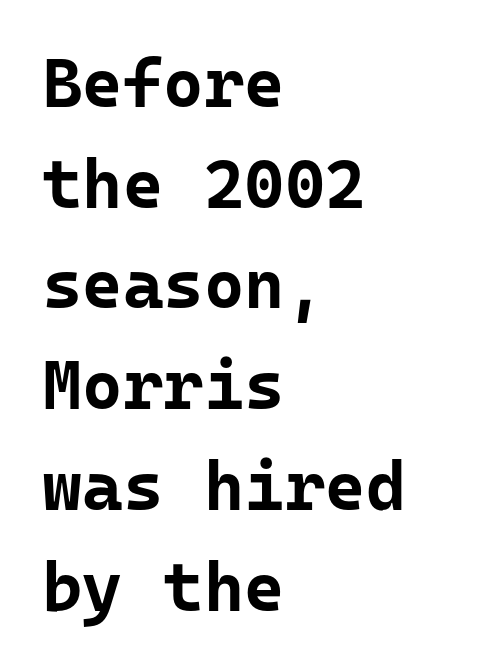
The letterforms sit shoulder to shoulder at normal distance. Letterform terminals end flat and unadorned throughout the passage. Students, observe: this is what conventionally led text looks like. In terms of weight, the rendering is a true, heavy bold. The text block is weighted toward the left margin, trailing off unevenly rightward. Descender tails drop into unmarked territory.
